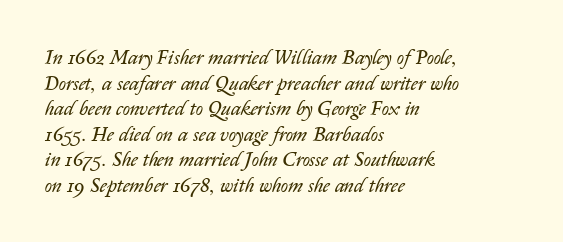
The image shows 20 px text type, italic (leaning right); set left-aligned, normal line spacing (1.28x), normal letter spacing, not underlined.
